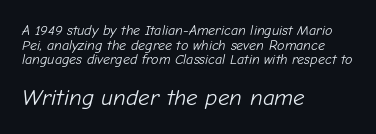
The image shows 23 px text type, italic (leaning right); set left-aligned, tight line spacing (1.05x), normal letter spacing, not underlined; the second (bottom) block is 1.64x larger.
